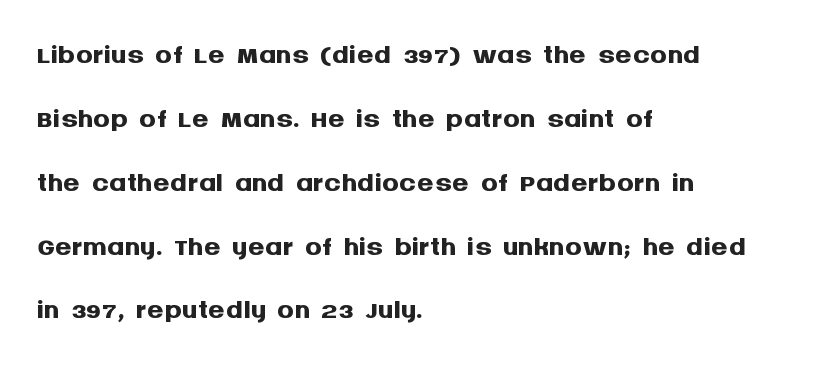
{"serif": "no", "italic": "no", "bold": "yes", "weight": "semibold", "width": "normal", "stroke_contrast": "medium", "x_height": "large", "monospaced": "no", "underline": "no", "align": "left", "line_spacing": "normal", "line_spacing_ratio": 1.52, "letter_spacing": "normal", "letter_spacing_em": 0.0, "glyph_px": 42}
